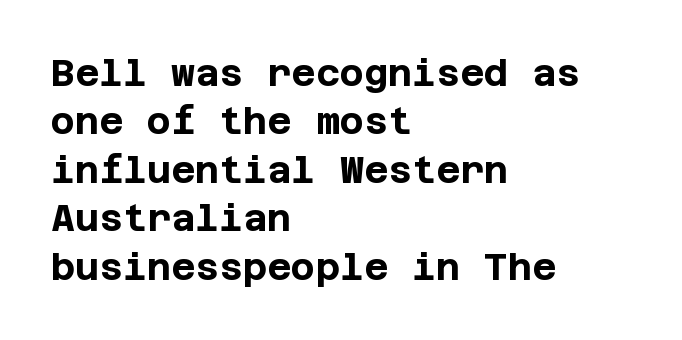
The text was rendered using a sans face with plain stroke endings. Rule under the text: the space is simply empty. The rendering anchors every line to the left-hand side. Summary of vertical rhythm: regular, with standard interline spacing.
